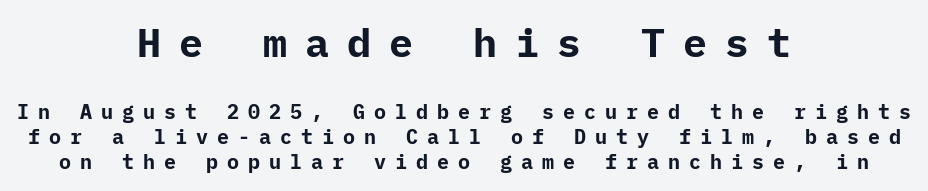
{"serif": "no", "italic": "no", "bold": "yes", "weight": "bold", "width": "normal", "stroke_contrast": "low", "x_height": "medium", "underline": "no", "align": "center", "line_spacing": "normal", "line_spacing_ratio": 1.25, "letter_spacing": "wide", "letter_spacing_em": 0.45, "larger_block": "first", "size_ratio": 2.0, "glyph_px": 40}
